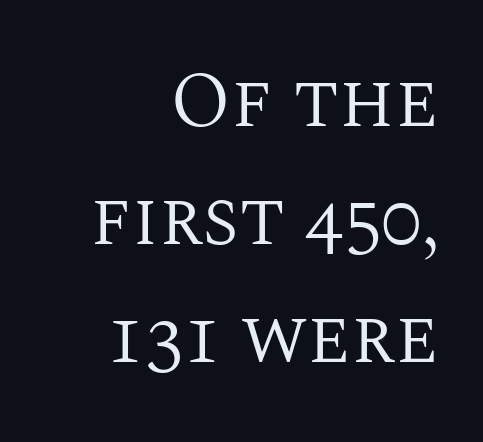
{"serif": "yes", "italic": "no", "bold": "no", "weight": "regular", "width": "normal", "stroke_contrast": "medium", "x_height": "large", "monospaced": "no", "underline": "no", "align": "right", "line_spacing": "normal", "line_spacing_ratio": 1.53, "letter_spacing": "normal", "letter_spacing_em": 0.0, "glyph_px": 77}
